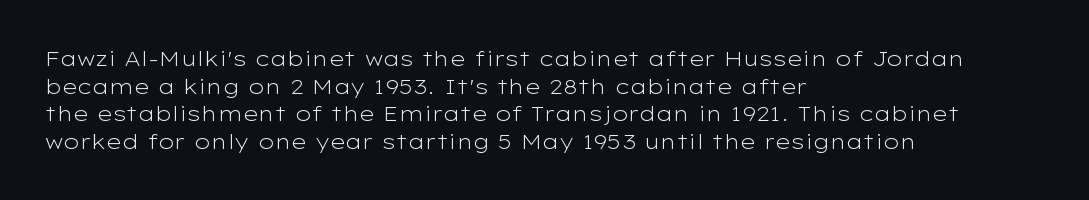
Q: Is the text bold? A: No.
Q: Is the text italic (slanted)? A: No, it is upright.
Q: Is the text underlined? A: No.
Q: How is the paragraph aligned? A: Left-aligned.
Q: Is the spacing between letters normal or unusually wide? A: Normal.
Q: Is the spacing between lines tight, normal or loose? A: Normal.
